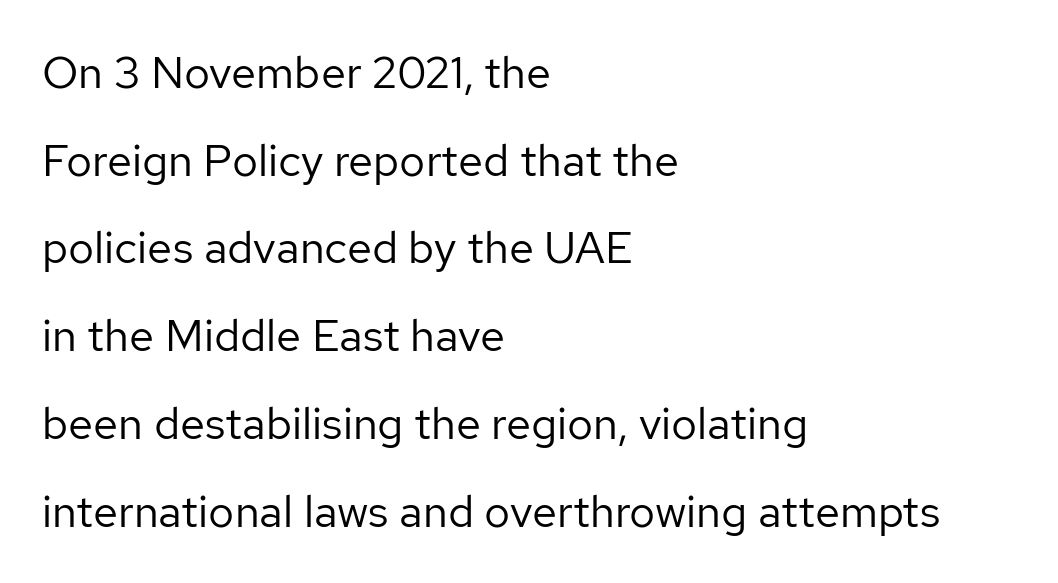
Between one letter and the next there's only the usual sliver of space. A typesetter would label this face a sans. These lines stack with their left ends in a neat column. The specimen omits any rule beneath the text block's lines. Caption: face not bold, strokes unweighted.
